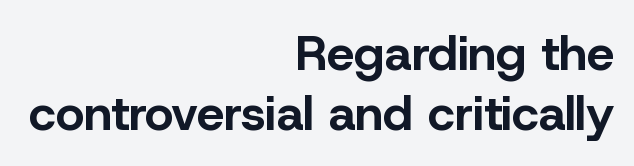
Spacing verdict: proportional, widths tailored to each character. The line texture is even and compact thanks to regular tracking. Italic? Not at all — the glyphs are vertical. Horizontally, the lines are justified to the trailing edge only.
